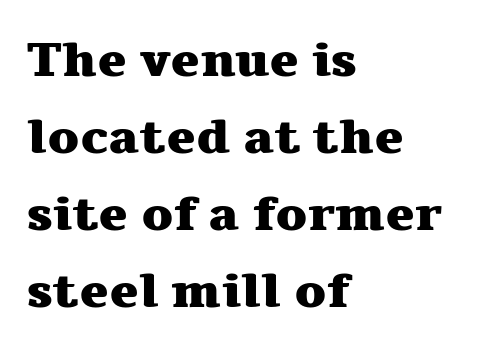
Q: Is the text bold? A: Yes.
Q: Is the text italic (slanted)? A: No, it is upright.
Q: Is the typeface a serif or a sans-serif typeface? A: Serif.
Q: Is the text underlined? A: No.
Q: How is the paragraph aligned? A: Left-aligned.
Q: Is the spacing between letters normal or unusually wide? A: Normal.
Q: Is the spacing between lines tight, normal or loose? A: Normal.
Q: Width (condensed, normal, or wide)? A: Wide.
Q: Stroke contrast? A: Medium.
Q: x-height? A: Medium.
Q: Monospaced? A: No.
